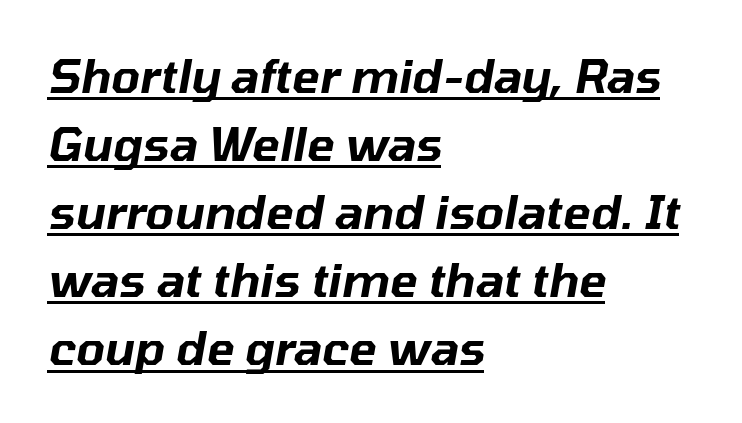
The image shows 46 px text type, italic (leaning right); set left-aligned, normal line spacing (1.48x), normal letter spacing, underlined; low stroke contrast and a medium x-height.
